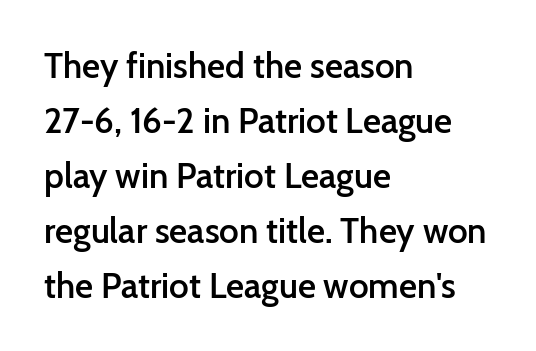
Q: Is the text bold? A: Semi-bold.
Q: Is the text italic (slanted)? A: No, it is upright.
Q: Is the typeface a serif or a sans-serif typeface? A: Sans-serif.
Q: Is the text underlined? A: No.
Q: How is the paragraph aligned? A: Left-aligned.
Q: Is the spacing between letters normal or unusually wide? A: Normal.
Q: Is the spacing between lines tight, normal or loose? A: Normal.
Q: Width (condensed, normal, or wide)? A: Normal.
Q: Stroke contrast? A: Low.
Q: x-height? A: Medium.
Q: Monospaced? A: No.
